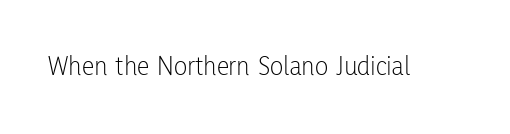
Note: no serifs on the glyphs. You can tell it's not italic because the verticals are truly vertical. On a weight scale, this lands at 450 or below. Rule under the text: the space is simply empty. Is this a fixed-width face? No — the glyphs have proportional, varying widths.
